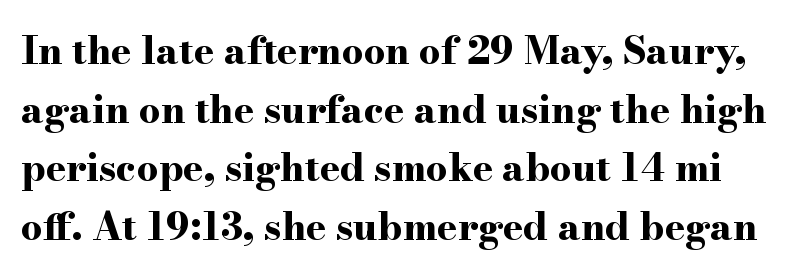
Words appear dense and cohesive because spacing is normal. Honestly, there is no underline to notice here at all. Designer's note — italics off, roman on. Successive baselines arrive at the customary interval. Emphasis by weight is at full strength: bold. The passage shown is typed in a proportional face where columns would drift.
